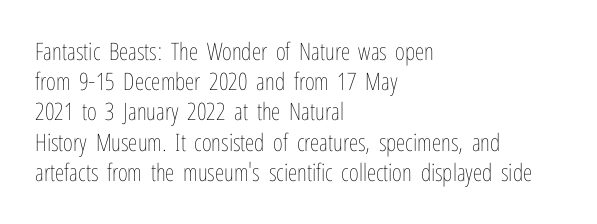
The image shows 24 px text type, upright; set left-aligned, normal line spacing (1.26x), normal letter spacing, not underlined.
